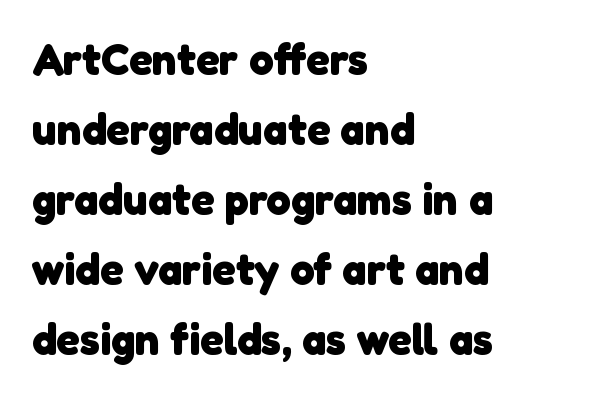
{"serif": "no", "bold": "yes", "weight": "heavy", "width": "normal", "stroke_contrast": "low", "x_height": "medium", "monospaced": "no", "underline": "no", "align": "left", "line_spacing": "normal", "line_spacing_ratio": 1.59, "letter_spacing": "normal", "letter_spacing_em": 0.0, "glyph_px": 44}
